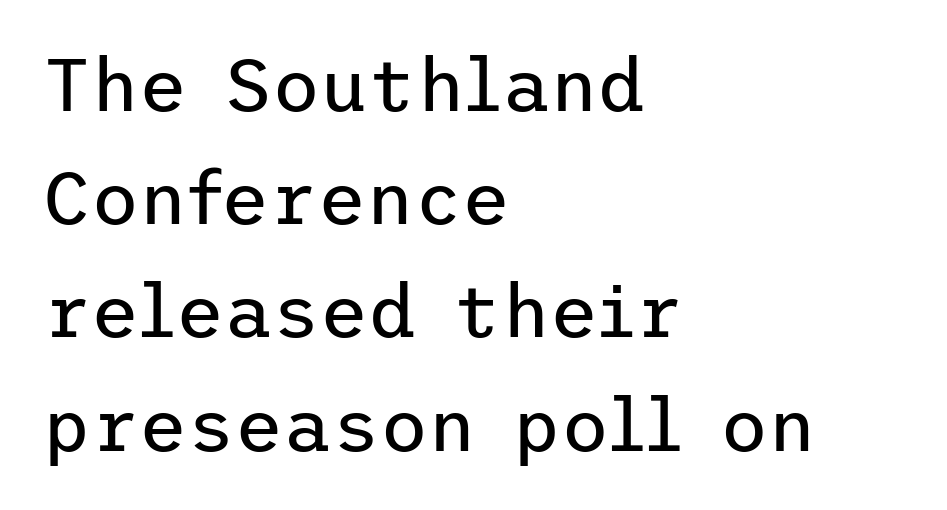
Left-aligned paragraph, ragged on the right. In terms of letterform style, serifs are entirely absent. Caption: standard tracking, unaltered. Vertically, the passage feels balanced, rows spaced as you'd expect. Every character sits straight up, as roman type does. Caption: face not bold, strokes unweighted.
